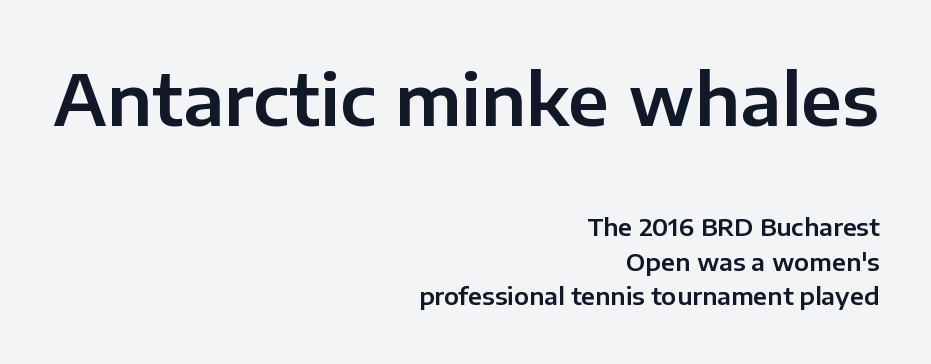
The image shows 71 px sans-serif type, upright; set right-aligned, normal line spacing (1.44x), normal letter spacing, not underlined; the first (top) block is 2.96x larger; low stroke contrast and a medium x-height.
